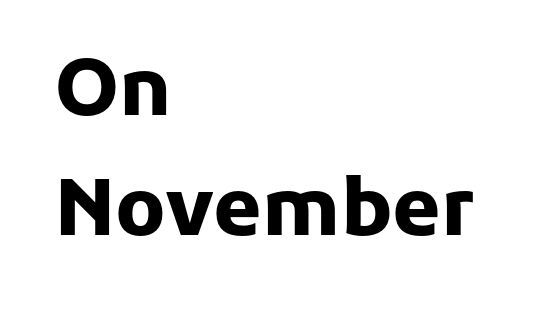
The image shows 78 px heavy sans-serif type, upright; set left-aligned, normal line spacing (1.54x), normal letter spacing, not underlined; low stroke contrast and a medium x-height.
